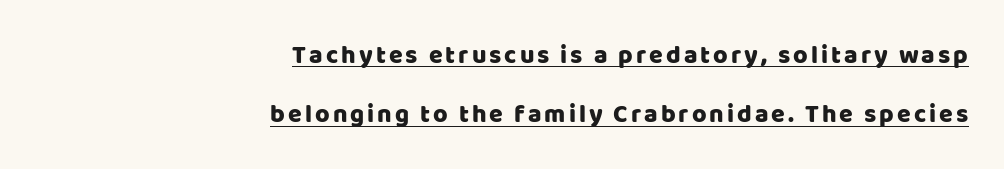
This block would shrink considerably if given ordinary leading; it's expanded now. Beneath each row of characters lies a ruled line. This is the regular roman posture of the typeface. Horizontally, the lines are justified to the trailing edge only.
